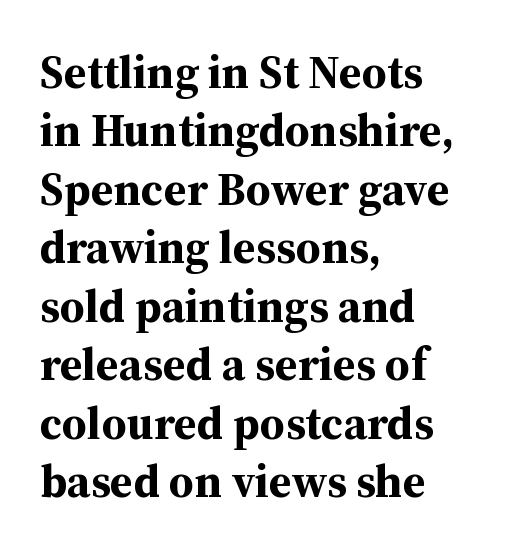
Think of a printed novel: that variable character pitch is what you see here. Little horizontal feet cap the strokes, marking this as serif type. The rendering uses a bold face; every stroke is thick and dark. The leading is moderate, giving the passage an even texture. The space directly below the letters is spotless. Does the lettering tilt? It doesn't — this is upright.
